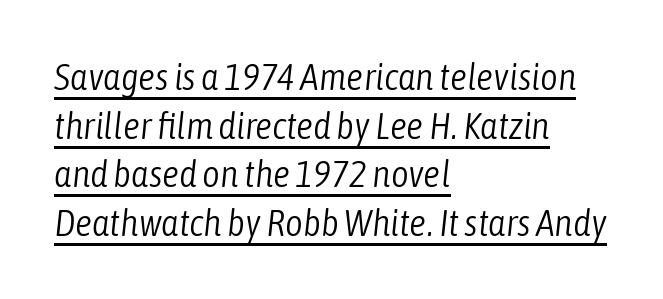
Q: Is the text bold? A: No.
Q: Is the text italic (slanted)? A: Yes, it leans right by about 6 degrees.
Q: Is the text underlined? A: Yes.
Q: How is the paragraph aligned? A: Left-aligned.
Q: Is the spacing between letters normal or unusually wide? A: Normal.
Q: Is the spacing between lines tight, normal or loose? A: Normal.
Q: Width (condensed, normal, or wide)? A: Condensed.
Q: Stroke contrast? A: Low.
Q: x-height? A: Medium.
Q: Monospaced? A: No.
